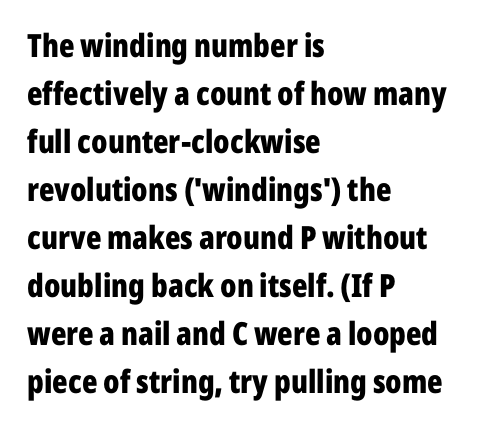
Q: Is the text bold? A: Yes.
Q: Is the text italic (slanted)? A: No, it is upright.
Q: Is the typeface a serif or a sans-serif typeface? A: Sans-serif.
Q: Is the text underlined? A: No.
Q: How is the paragraph aligned? A: Left-aligned.
Q: Is the spacing between letters normal or unusually wide? A: Normal.
Q: Is the spacing between lines tight, normal or loose? A: Normal.
Q: Width (condensed, normal, or wide)? A: Condensed.
Q: Stroke contrast? A: Low.
Q: x-height? A: Medium.
Q: Monospaced? A: No.
